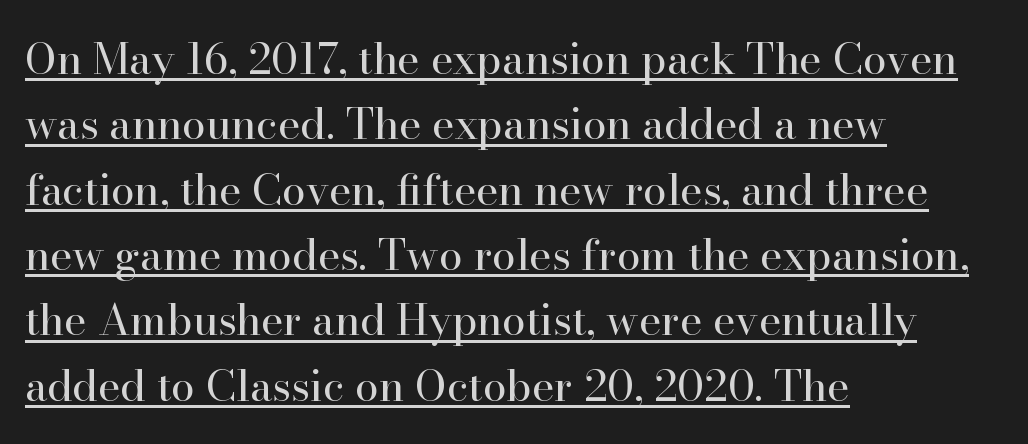
{"serif": "yes", "italic": "no", "bold": "no", "weight": "regular", "width": "normal", "stroke_contrast": "high", "x_height": "small", "monospaced": "no", "underline": "yes", "align": "left", "line_spacing": "normal", "line_spacing_ratio": 1.52, "letter_spacing": "normal", "letter_spacing_em": 0.0, "glyph_px": 43}
